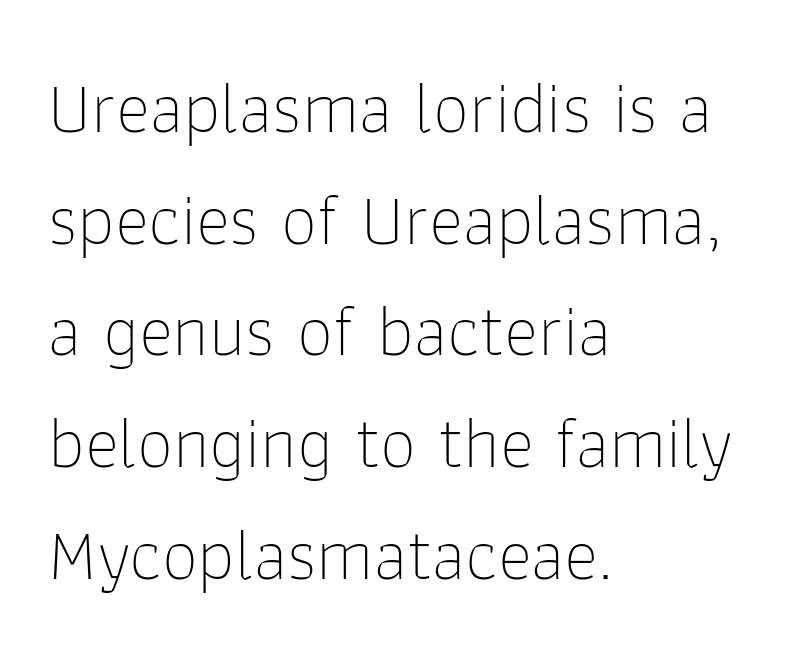
{"serif": "no", "italic": "no", "bold": "no", "weight": "thin", "width": "normal", "stroke_contrast": "low", "x_height": "medium", "monospaced": "no", "underline": "no", "align": "left", "line_spacing": "normal", "line_spacing_ratio": 1.53, "letter_spacing": "normal", "letter_spacing_em": 0.0, "glyph_px": 73}
